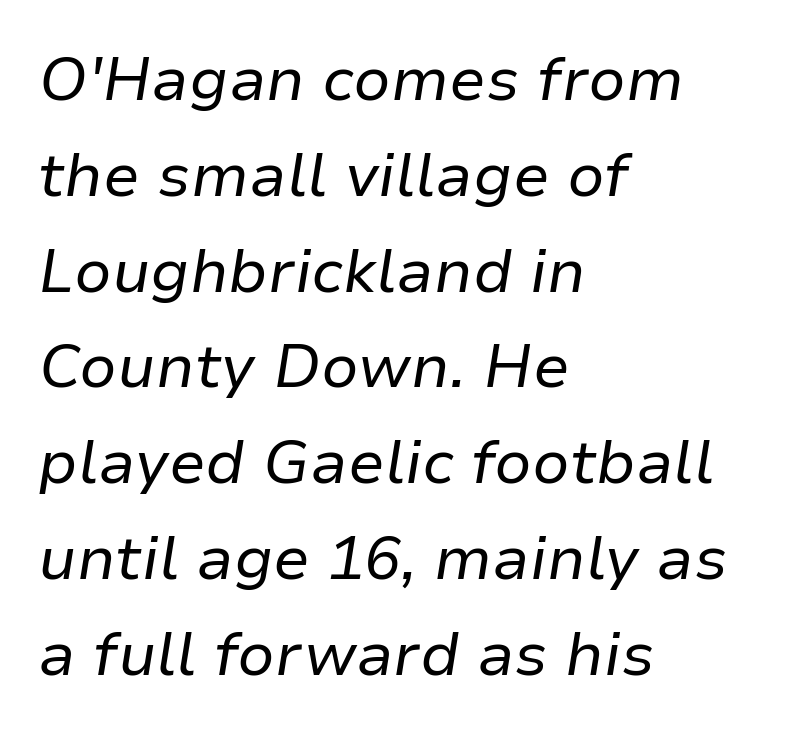
{"italic": "yes", "lean": "right", "slant_degrees": 9, "bold": "no", "weight": "regular", "width": "normal", "stroke_contrast": "low", "x_height": "medium", "monospaced": "no", "underline": "no", "align": "left", "line_spacing": "normal", "line_spacing_ratio": 1.57, "letter_spacing": "normal", "letter_spacing_em": 0.0, "glyph_px": 61}
